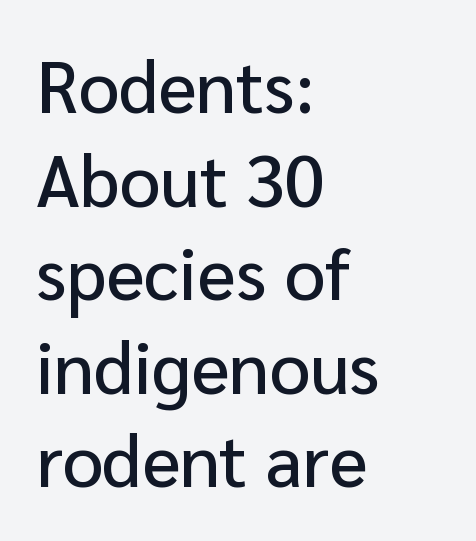
Reading down the column, the eye jumps a familiar distance to each next line. If you drew a ruler down the left edge, every line would touch it. Just letters on the line, the space beneath them empty. Is this a fixed-width face? No — the glyphs have proportional, varying widths.
